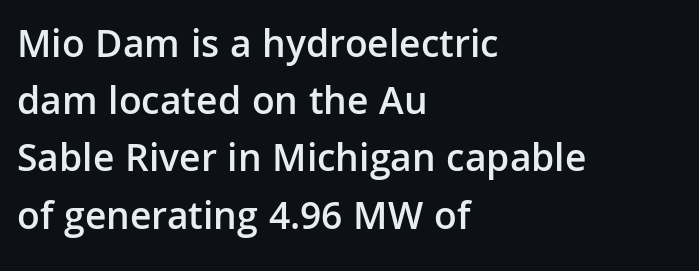
{"serif": "no", "italic": "no", "bold": "semi", "weight": "semibold", "width": "normal", "stroke_contrast": "low", "x_height": "medium", "monospaced": "no", "underline": "no", "align": "left", "line_spacing": "normal", "line_spacing_ratio": 1.43, "letter_spacing": "normal", "letter_spacing_em": 0.0, "glyph_px": 40}
